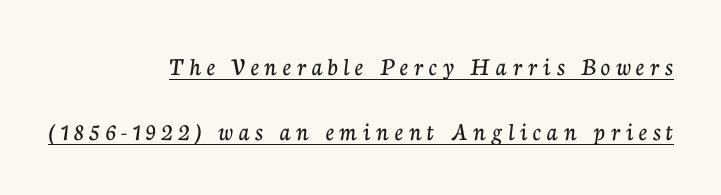
Q: Is the text italic (slanted)? A: Yes.
Q: Is the text underlined? A: Yes.
Q: How is the paragraph aligned? A: Right-aligned.
Q: Is the spacing between letters normal or unusually wide? A: Unusually wide.
Q: Is the spacing between lines tight, normal or loose? A: Loose.
